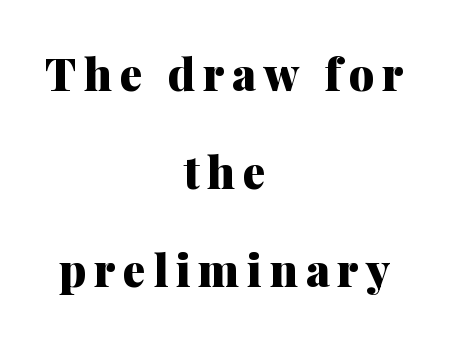
Q: Is the text bold? A: Yes.
Q: Is the text italic (slanted)? A: No, it is upright.
Q: Is the typeface a serif or a sans-serif typeface? A: Serif.
Q: Is the text underlined? A: No.
Q: How is the paragraph aligned? A: Centered.
Q: Is the spacing between lines tight, normal or loose? A: Loose.
Q: Width (condensed, normal, or wide)? A: Normal.
Q: Stroke contrast? A: Medium.
Q: x-height? A: Medium.
Q: Monospaced? A: No.
